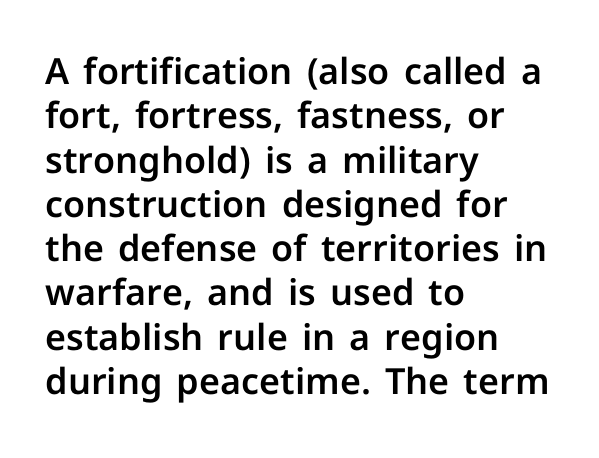
The image shows 36 px sans-serif type, upright; set left-aligned, line spacing 1.23x, normal letter spacing, not underlined; low stroke contrast and a medium x-height.
